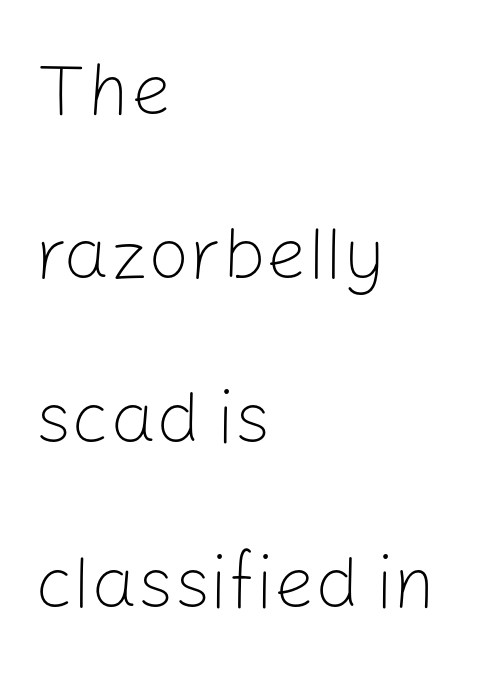
{"serif": "no", "italic": "no", "bold": "no", "weight": "light", "width": "normal", "stroke_contrast": "low", "x_height": "medium", "monospaced": "no", "underline": "no", "align": "left", "line_spacing": "loose", "line_spacing_ratio": 2.25, "letter_spacing": "normal", "letter_spacing_em": 0.0, "glyph_px": 73}
